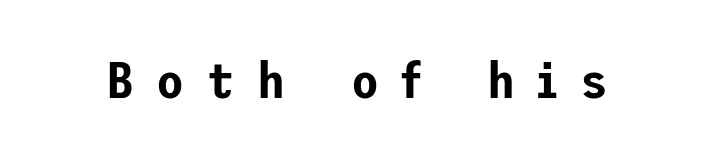
The image shows 51 px sans-serif type, upright; set unusually wide letter spacing (+0.44 em), not underlined; low stroke contrast and a medium x-height.
